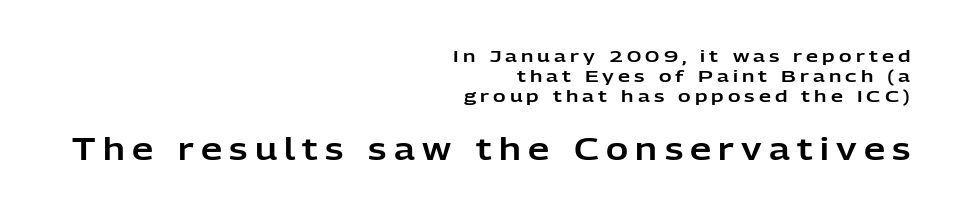
{"serif": "no", "italic": "no", "width": "normal", "stroke_contrast": "low", "x_height": "medium", "monospaced": "no", "underline": "no", "align": "right", "line_spacing_ratio": 1.19, "letter_spacing": "wide", "letter_spacing_em": 0.24, "larger_block": "second", "size_ratio": 1.76, "glyph_px": 30}
